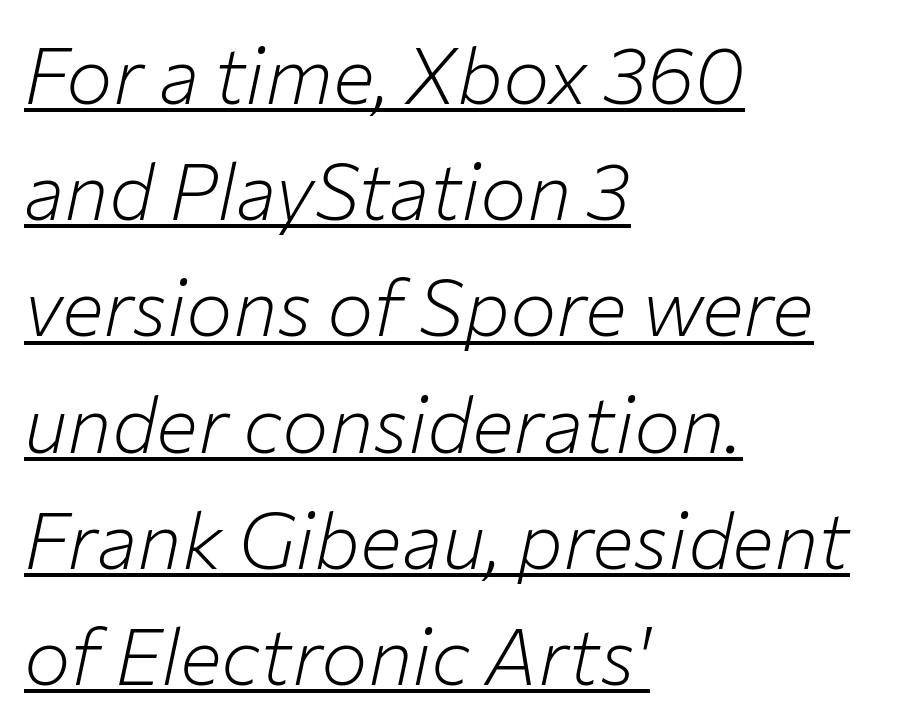
{"italic": "yes", "lean": "right", "slant_degrees": 12, "bold": "no", "weight": "light", "width": "normal", "stroke_contrast": "low", "x_height": "medium", "monospaced": "no", "underline": "yes", "align": "left", "line_spacing": "normal", "line_spacing_ratio": 1.49, "letter_spacing": "normal", "letter_spacing_em": 0.0, "glyph_px": 78}
